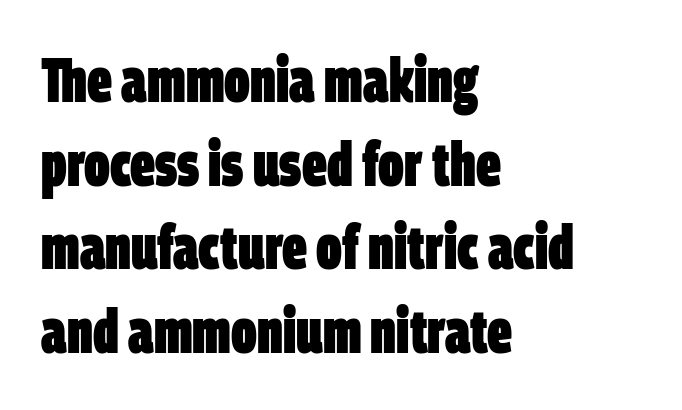
Q: Is the text bold? A: Yes.
Q: Is the typeface a serif or a sans-serif typeface? A: Sans-serif.
Q: Is the text underlined? A: No.
Q: How is the paragraph aligned? A: Left-aligned.
Q: Is the spacing between letters normal or unusually wide? A: Normal.
Q: Is the spacing between lines tight, normal or loose? A: Normal.
Q: Width (condensed, normal, or wide)? A: Condensed.
Q: Stroke contrast? A: Low.
Q: x-height? A: Large.
Q: Monospaced? A: No.
